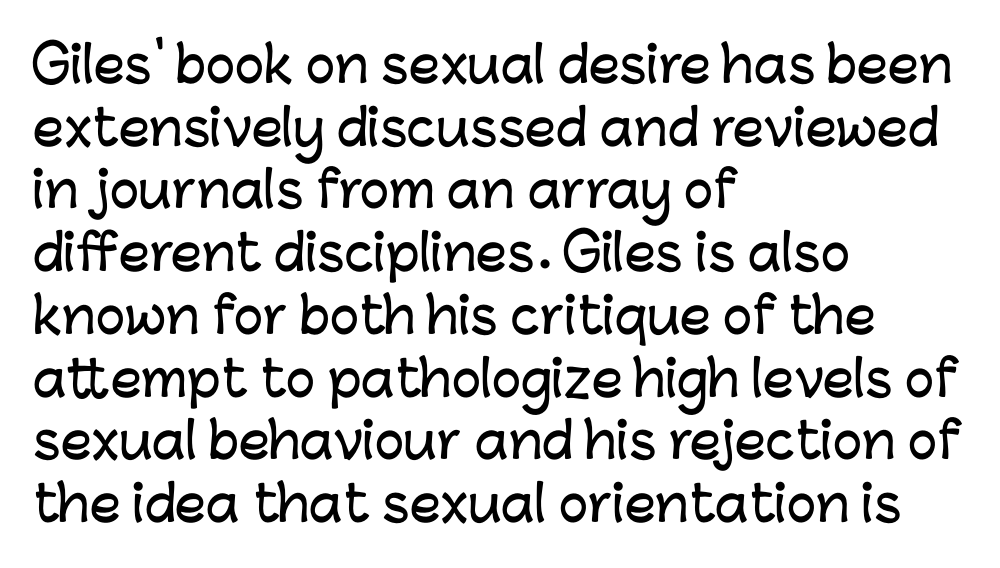
The image shows 49 px sans-serif type, upright; set left-aligned, normal line spacing (1.28x), normal letter spacing, not underlined; low stroke contrast and a medium x-height.
